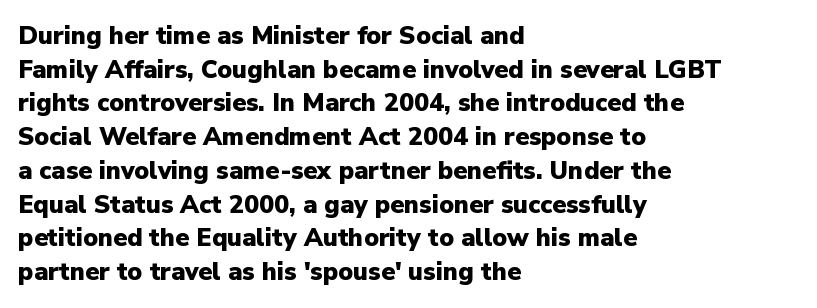
{"italic": "no", "bold": "yes", "underline": "no", "align": "left", "line_spacing": "normal", "line_spacing_ratio": 1.35, "letter_spacing": "normal", "letter_spacing_em": 0.0, "glyph_px": 25}
